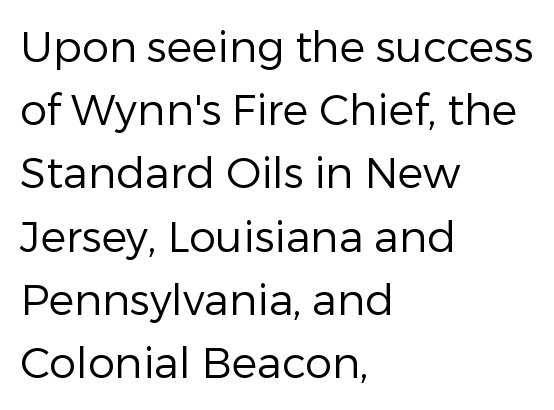
The image shows 43 px regular-weight sans-serif type, upright; set left-aligned, normal line spacing (1.47x), normal letter spacing, not underlined; low stroke contrast and a medium x-height.
